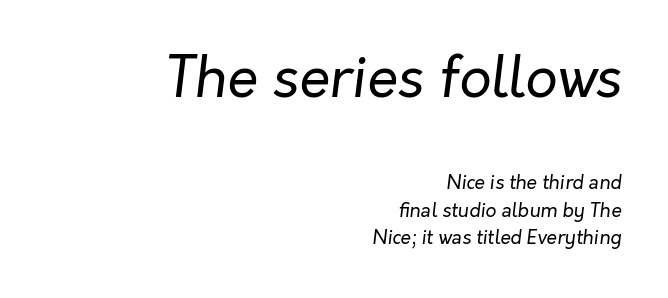
Q: Is the text bold? A: No.
Q: Is the text italic (slanted)? A: Yes, it leans right by about 7 degrees.
Q: Is the text underlined? A: No.
Q: How is the paragraph aligned? A: Right-aligned.
Q: Is the spacing between letters normal or unusually wide? A: Normal.
Q: Is the spacing between lines tight, normal or loose? A: Normal.
Q: Which block of text is set in a larger size, the first (top) or the second (bottom)? A: The first (top) one.
Q: Width (condensed, normal, or wide)? A: Normal.
Q: Stroke contrast? A: Low.
Q: x-height? A: Medium.
Q: Monospaced? A: No.
